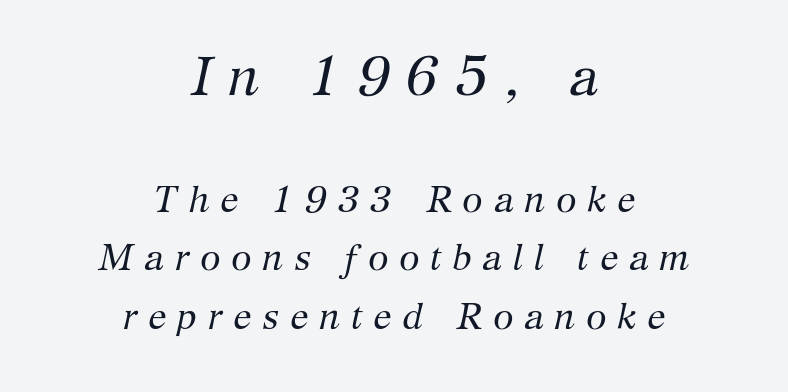
{"serif": "yes", "italic": "yes", "lean": "right", "slant_degrees": 12, "bold": "no", "weight": "regular", "width": "normal", "stroke_contrast": "medium", "x_height": "medium", "monospaced": "no", "underline": "no", "align": "center", "line_spacing": "normal", "line_spacing_ratio": 1.57, "letter_spacing": "wide", "letter_spacing_em": 0.29, "larger_block": "first", "size_ratio": 1.49, "glyph_px": 55}
